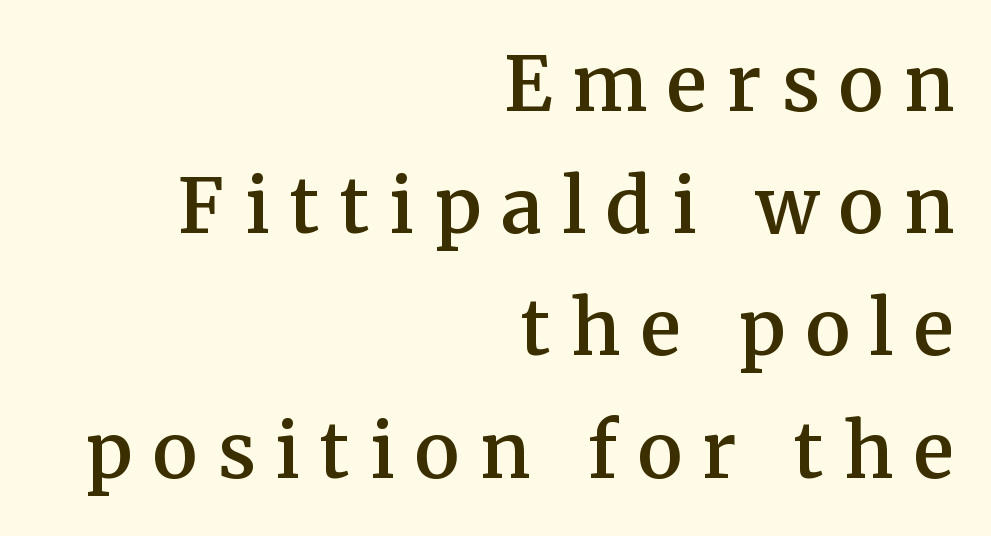
The image shows 75 px semibold serif type, upright; set right-aligned, normal line spacing (1.63x), unusually wide letter spacing (+0.27 em), not underlined; medium stroke contrast and a medium x-height.
